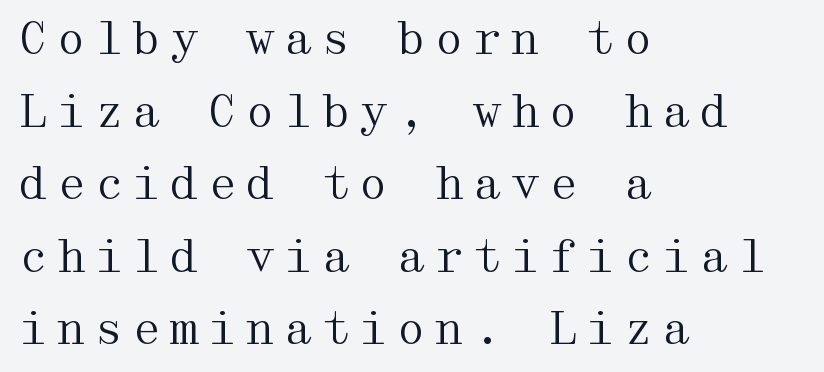
Q: Is the text bold? A: No.
Q: Is the text italic (slanted)? A: No, it is upright.
Q: Is the typeface a serif or a sans-serif typeface? A: Serif.
Q: Is the text underlined? A: No.
Q: How is the paragraph aligned? A: Left-aligned.
Q: Is the spacing between lines tight, normal or loose? A: Normal.
Q: Width (condensed, normal, or wide)? A: Wide.
Q: Stroke contrast? A: Medium.
Q: x-height? A: Medium.
